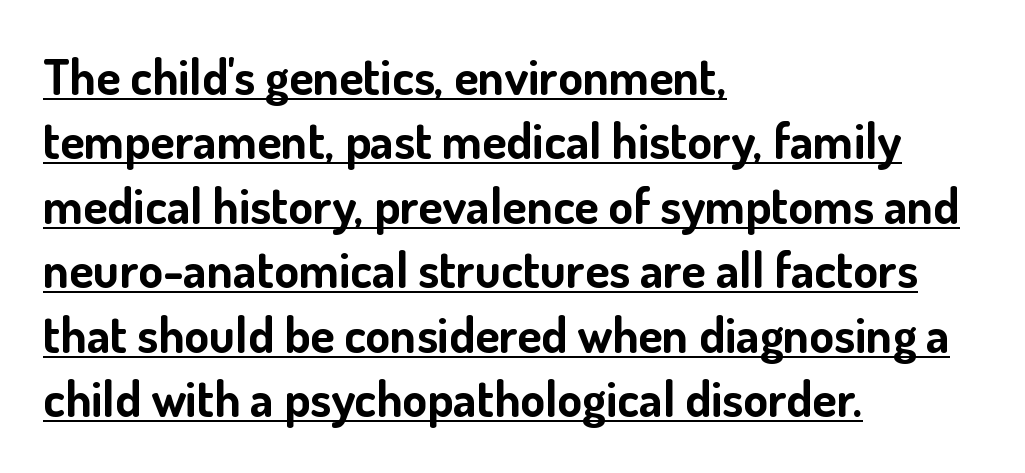
Q: Is the text bold? A: Yes.
Q: Is the text italic (slanted)? A: No, it is upright.
Q: Is the typeface a serif or a sans-serif typeface? A: Sans-serif.
Q: Is the text underlined? A: Yes.
Q: How is the paragraph aligned? A: Left-aligned.
Q: Is the spacing between letters normal or unusually wide? A: Normal.
Q: Is the spacing between lines tight, normal or loose? A: Normal.
Q: Width (condensed, normal, or wide)? A: Normal.
Q: Stroke contrast? A: Low.
Q: x-height? A: Small.
Q: Monospaced? A: No.
